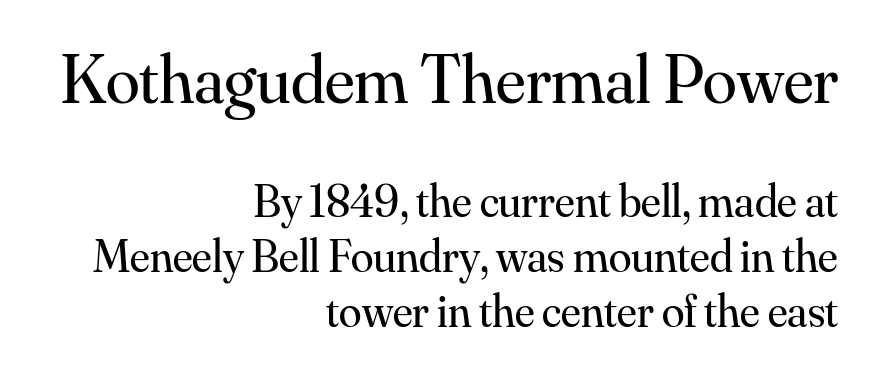
The image shows 69 px regular-weight serif type, upright; set right-aligned, line spacing 1.19x, normal letter spacing, not underlined; the first (top) block is 1.5x larger; medium stroke contrast and a small x-height.
